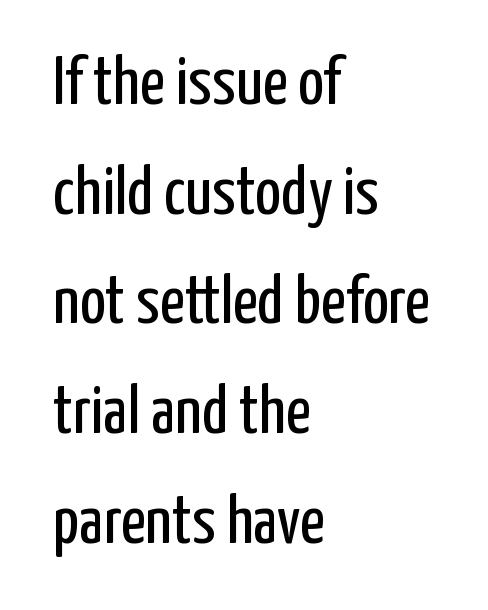
{"serif": "no", "italic": "no", "bold": "no", "weight": "regular", "width": "condensed", "stroke_contrast": "low", "x_height": "medium", "monospaced": "no", "underline": "no", "align": "left", "line_spacing": "normal", "line_spacing_ratio": 1.59, "letter_spacing": "normal", "letter_spacing_em": 0.0, "glyph_px": 69}
